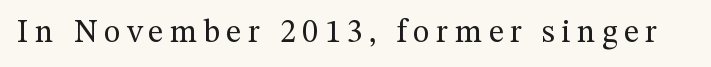
The image shows 32 px regular-weight serif type, upright; set unusually wide letter spacing (+0.2 em), not underlined; medium stroke contrast and a medium x-height.
